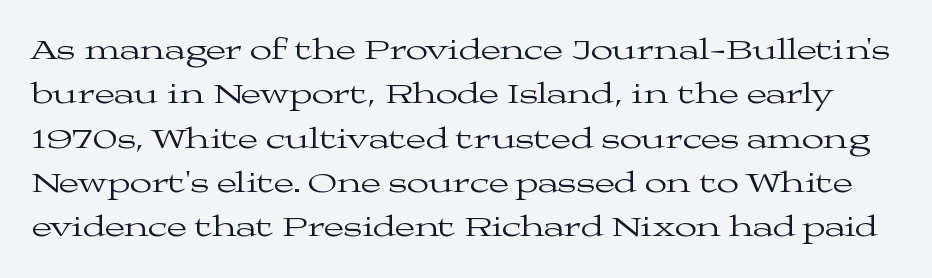
Q: Is the text bold? A: No.
Q: Is the text italic (slanted)? A: No, it is upright.
Q: Is the typeface a serif or a sans-serif typeface? A: Serif.
Q: Is the text underlined? A: No.
Q: Is the spacing between letters normal or unusually wide? A: Normal.
Q: Is the spacing between lines tight, normal or loose? A: Normal.
Q: Width (condensed, normal, or wide)? A: Wide.
Q: Stroke contrast? A: Medium.
Q: x-height? A: Medium.
Q: Monospaced? A: No.
